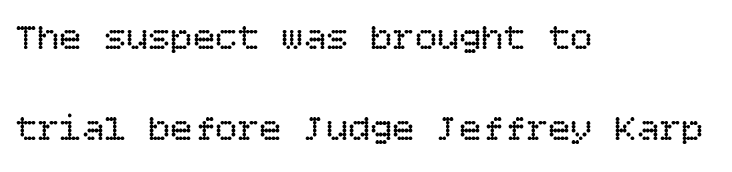
{"italic": "no", "bold": "no", "weight": "regular", "width": "normal", "stroke_contrast": "low", "x_height": "large", "underline": "no", "align": "left", "line_spacing": "loose", "line_spacing_ratio": 2.47, "letter_spacing": "normal", "letter_spacing_em": 0.0, "glyph_px": 37}
